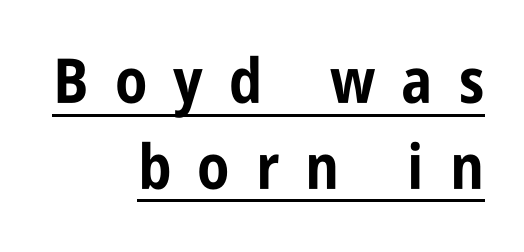
The axis of the letterforms is exactly vertical. Looks like someone drew a line under every word here. These lines sit exactly where default settings would place them. The rendering uses natural spacing where letterforms have individual widths.
